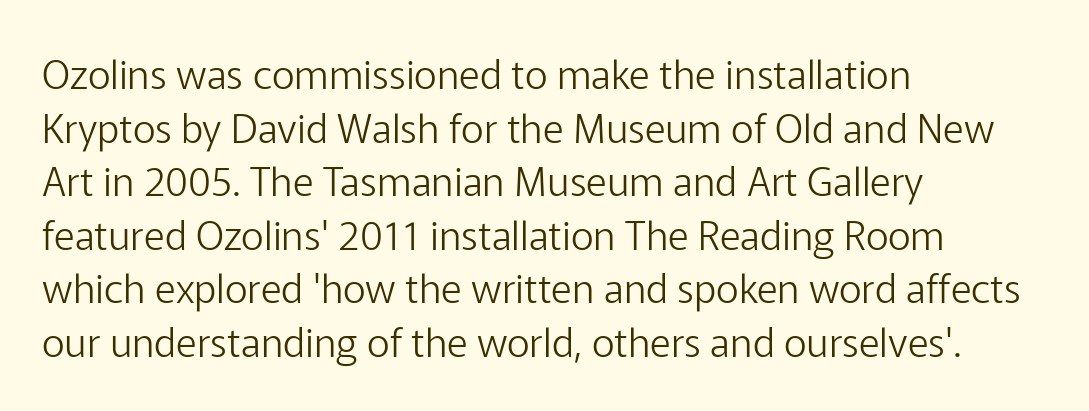
Q: Is the text bold? A: No.
Q: Is the text italic (slanted)? A: No, it is upright.
Q: Is the typeface a serif or a sans-serif typeface? A: Sans-serif.
Q: Is the text underlined? A: No.
Q: How is the paragraph aligned? A: Left-aligned.
Q: Is the spacing between letters normal or unusually wide? A: Normal.
Q: Is the spacing between lines tight, normal or loose? A: Normal.
Q: Width (condensed, normal, or wide)? A: Normal.
Q: Stroke contrast? A: Low.
Q: x-height? A: Medium.
Q: Monospaced? A: No.
